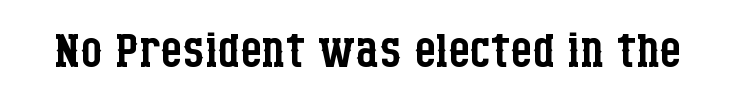
Q: Is the text bold? A: No.
Q: Is the text italic (slanted)? A: No, it is upright.
Q: Is the typeface a serif or a sans-serif typeface? A: Serif.
Q: Is the text underlined? A: No.
Q: Is the spacing between letters normal or unusually wide? A: Normal.
Q: Width (condensed, normal, or wide)? A: Condensed.
Q: Stroke contrast? A: Low.
Q: x-height? A: Large.
Q: Monospaced? A: No.
